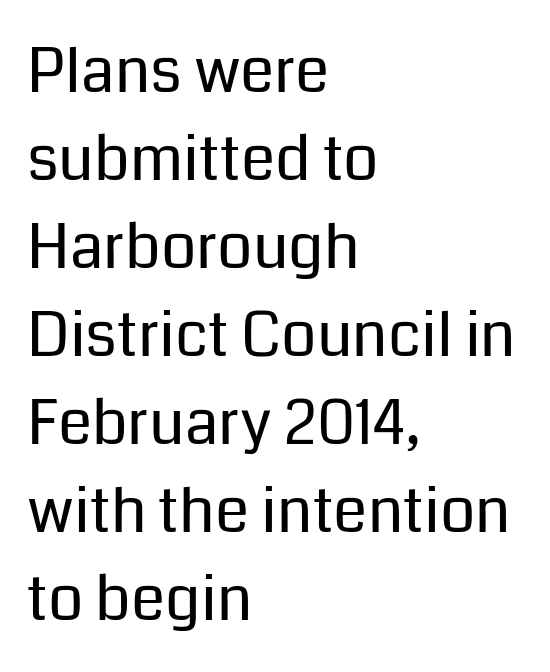
The image shows 62 px regular-weight sans-serif type, upright; set left-aligned, normal line spacing (1.42x), normal letter spacing, not underlined; low stroke contrast and a medium x-height.
